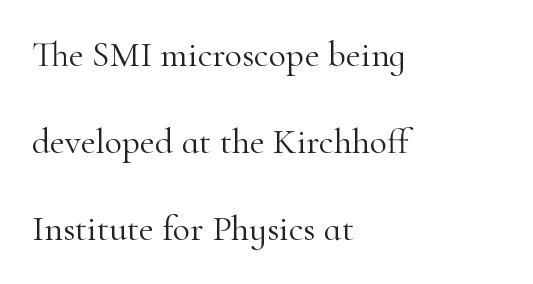
Varying glyph widths throughout — classic text-font behaviour. The cut favours lightness, reaching ordinary text weight at its darkest. These lines are composed in type with serifs. The area under the type is left untouched.
